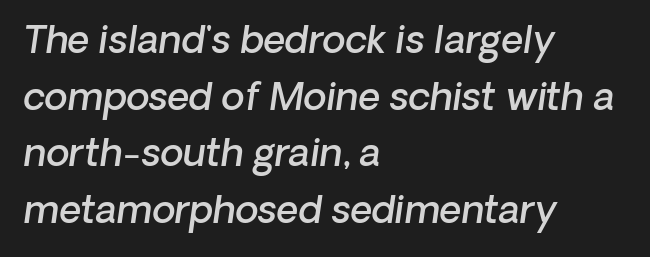
Just letters on the line, the space beneath them empty. Compared with typical body copy, the letter spacing here is the same. You could not count columns in this text — the font is proportionally spaced. These lines were composed using italics. Reading down the column, the eye jumps a familiar distance to each next line. The rendering anchors every line to the left-hand side.
